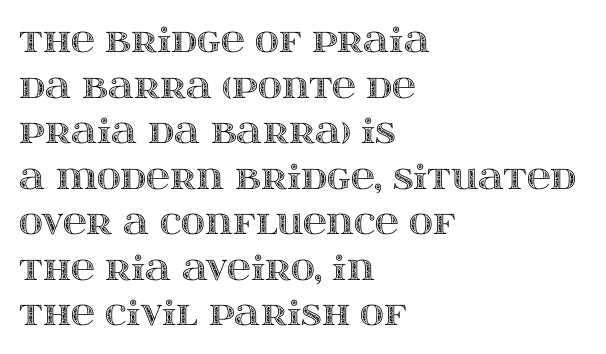
The image shows 33 px wide type, upright; set left-aligned, normal line spacing (1.38x), normal letter spacing, not underlined; a large x-height.
